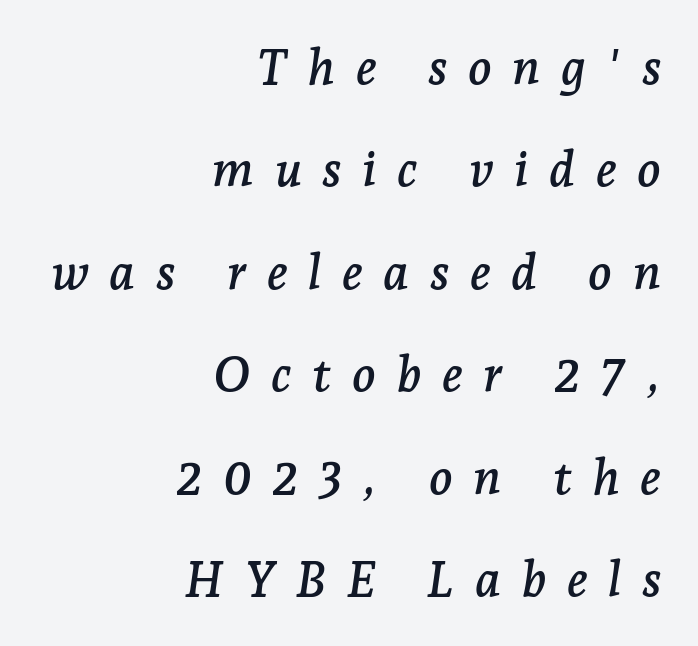
{"serif": "yes", "italic": "yes", "lean": "right", "slant_degrees": 7, "width": "normal", "stroke_contrast": "low", "x_height": "medium", "monospaced": "no", "underline": "no", "align": "right", "line_spacing": "loose", "line_spacing_ratio": 2.09, "letter_spacing": "wide", "letter_spacing_em": 0.42, "glyph_px": 49}
